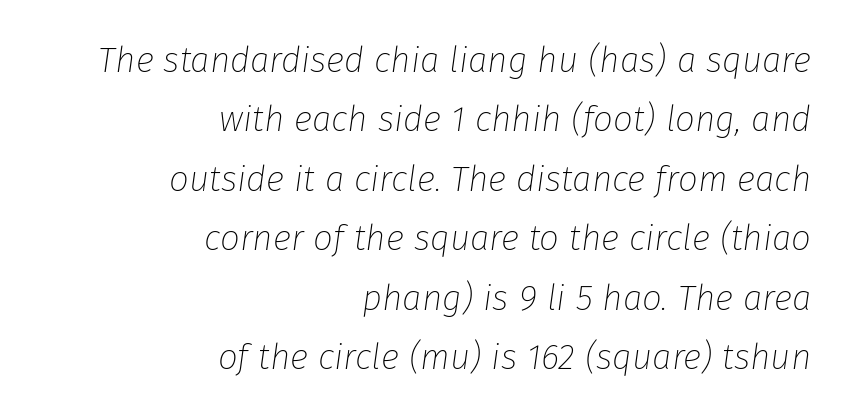
Q: Is the text bold? A: No.
Q: Is the text italic (slanted)? A: Yes, it leans right by about 8 degrees.
Q: Is the text underlined? A: No.
Q: How is the paragraph aligned? A: Right-aligned.
Q: Is the spacing between letters normal or unusually wide? A: Normal.
Q: Is the spacing between lines tight, normal or loose? A: Normal.
Q: Width (condensed, normal, or wide)? A: Normal.
Q: Stroke contrast? A: Low.
Q: x-height? A: Medium.
Q: Monospaced? A: No.
